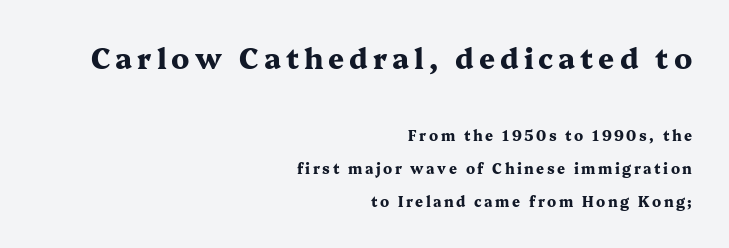
The image shows 28 px heavy, wide serif type, upright; set right-aligned, loose line spacing (2.35x), not underlined; the first (top) block is 2.0x larger; medium stroke contrast and a medium x-height.
